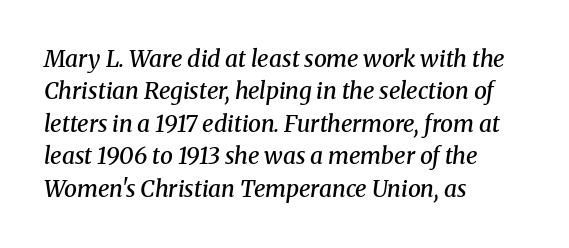
{"italic": "yes", "lean": "right", "slant_degrees": 8, "bold": "semi", "underline": "no", "align": "left", "line_spacing": "normal", "line_spacing_ratio": 1.41, "letter_spacing": "normal", "letter_spacing_em": 0.0, "glyph_px": 23}
